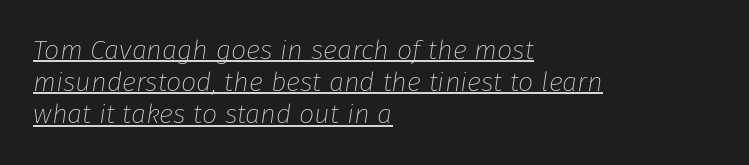
The image shows 27 px text type, italic (leaning right); set left-aligned, line spacing 1.19x, normal letter spacing, underlined.
